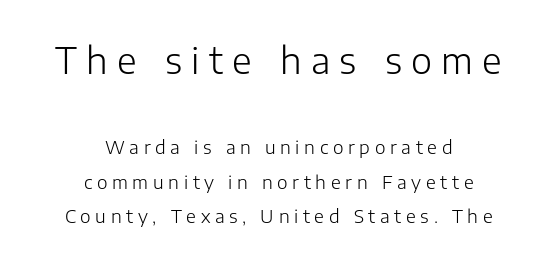
The image shows 36 px light sans-serif type, upright; set centered, loose line spacing (1.94x), unusually wide letter spacing (+0.26 em), not underlined; the first (top) block is 2.0x larger; low stroke contrast and a medium x-height.
